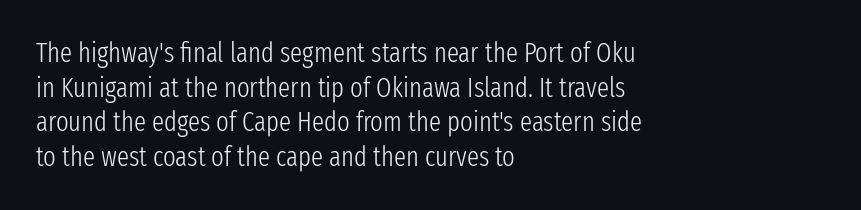
The image shows 27 px text type, upright; set left-aligned, normal line spacing (1.28x), normal letter spacing, not underlined.
